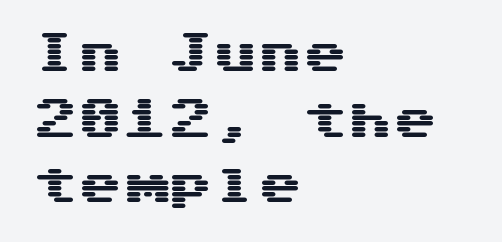
{"serif": "no", "italic": "no", "width": "wide", "stroke_contrast": "medium", "x_height": "medium", "monospaced": "yes", "underline": "no", "align": "left", "line_spacing": "normal", "line_spacing_ratio": 1.46, "letter_spacing": "normal", "letter_spacing_em": 0.0, "glyph_px": 45}
